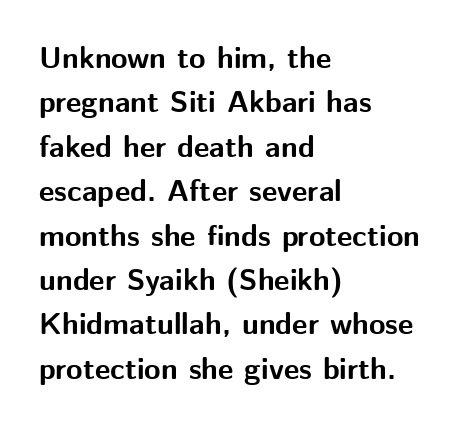
{"serif": "no", "italic": "no", "bold": "yes", "weight": "bold", "width": "normal", "stroke_contrast": "medium", "x_height": "medium", "monospaced": "no", "underline": "no", "align": "left", "line_spacing": "normal", "line_spacing_ratio": 1.48, "letter_spacing": "normal", "letter_spacing_em": 0.0, "glyph_px": 30}
